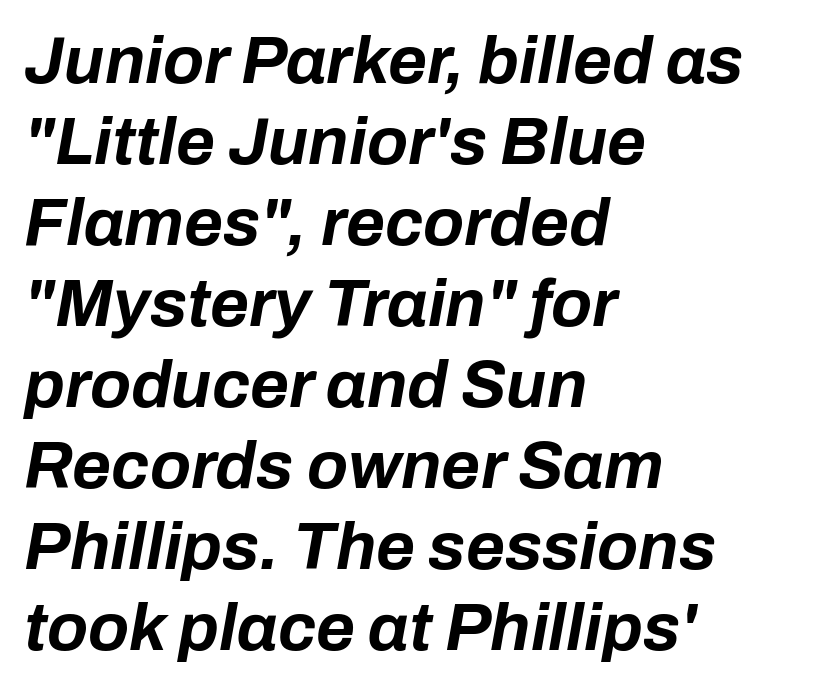
{"italic": "yes", "lean": "right", "slant_degrees": 10, "bold": "yes", "weight": "bold", "width": "normal", "stroke_contrast": "low", "x_height": "medium", "monospaced": "no", "underline": "no", "align": "left", "line_spacing_ratio": 1.21, "letter_spacing": "normal", "letter_spacing_em": 0.0, "glyph_px": 67}
